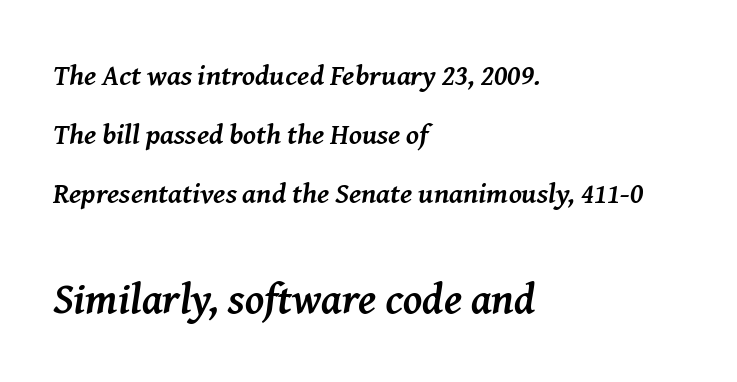
The image shows 43 px semibold serif type, italic (leaning right); set left-aligned, loose line spacing (2.04x), normal letter spacing, not underlined; the second (bottom) block is 1.48x larger; medium stroke contrast and a medium x-height.
